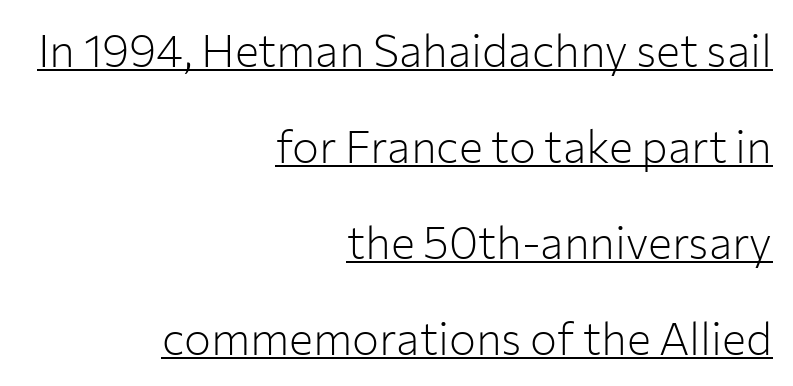
{"serif": "no", "italic": "no", "bold": "no", "weight": "light", "width": "normal", "stroke_contrast": "low", "x_height": "medium", "monospaced": "no", "underline": "yes", "align": "right", "line_spacing": "loose", "line_spacing_ratio": 2.13, "letter_spacing": "normal", "letter_spacing_em": 0.0, "glyph_px": 45}
